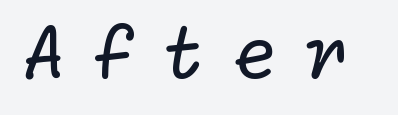
The image shows 72 px regular-weight sans-serif type; set unusually wide letter spacing (+0.36 em), not underlined; low stroke contrast and a medium x-height.
